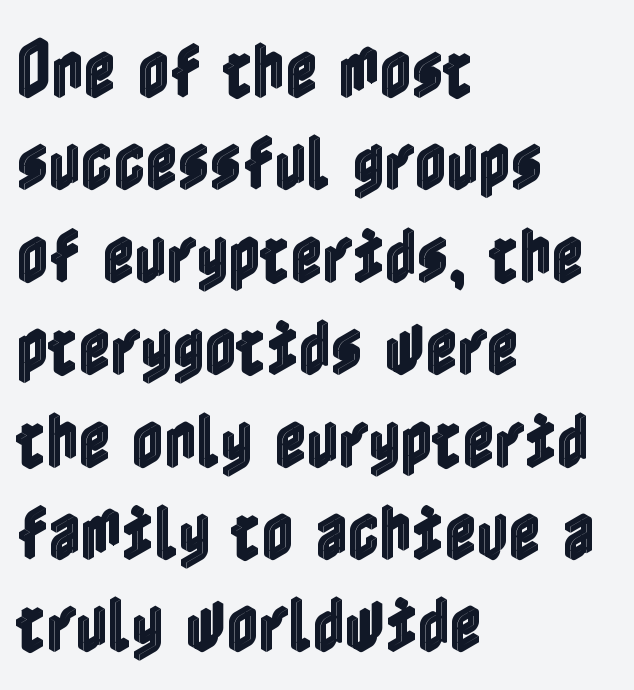
Q: Is the text italic (slanted)? A: No, it is upright.
Q: Is the text underlined? A: No.
Q: How is the paragraph aligned? A: Left-aligned.
Q: Is the spacing between letters normal or unusually wide? A: Normal.
Q: Is the spacing between lines tight, normal or loose? A: Normal.
Q: Width (condensed, normal, or wide)? A: Condensed.
Q: x-height? A: Medium.
